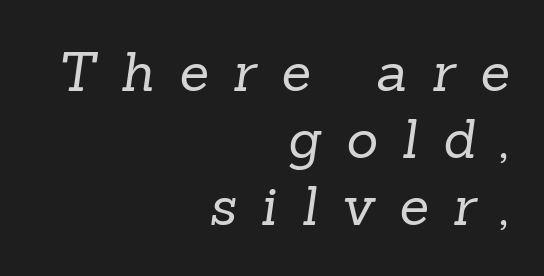
{"serif": "yes", "bold": "no", "weight": "regular", "width": "normal", "stroke_contrast": "low", "x_height": "medium", "monospaced": "no", "underline": "no", "align": "right", "line_spacing_ratio": 1.24, "letter_spacing": "wide", "letter_spacing_em": 0.46, "glyph_px": 54}
